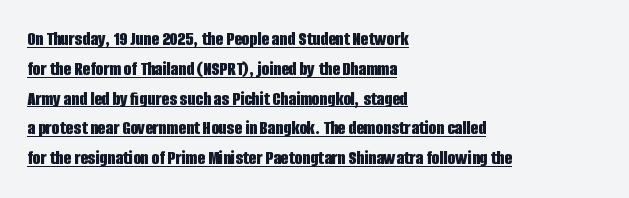
All the whitespace from short lines collects on the right. There is no visible air inserted between adjacent glyphs. Each line of the rendering has a horizontal stroke beneath the glyphs. Vertically, the passage feels balanced, rows spaced as you'd expect. These lines were composed using upright roman letters. Heavy, bold letterforms.
